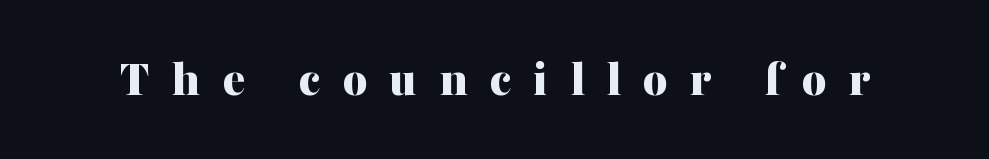
Q: Is the text bold? A: Yes.
Q: Is the text italic (slanted)? A: No, it is upright.
Q: Is the typeface a serif or a sans-serif typeface? A: Serif.
Q: Is the text underlined? A: No.
Q: Is the spacing between letters normal or unusually wide? A: Unusually wide.
Q: Width (condensed, normal, or wide)? A: Normal.
Q: Stroke contrast? A: Medium.
Q: x-height? A: Medium.
Q: Monospaced? A: No.
